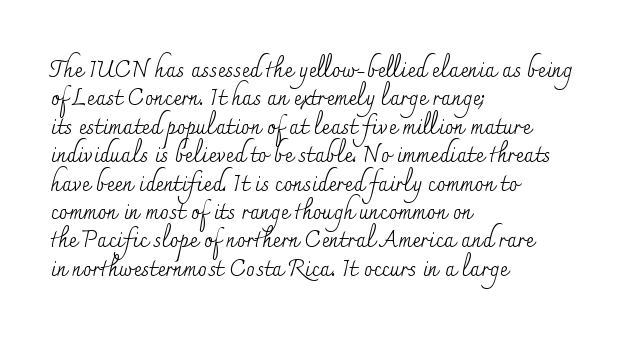
{"bold": "no", "underline": "no", "align": "left", "line_spacing": "normal", "line_spacing_ratio": 1.29, "letter_spacing": "normal", "letter_spacing_em": 0.0, "glyph_px": 22}
